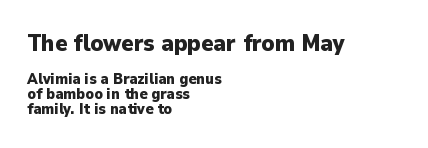
The image shows 23 px bold type, upright; set left-aligned, tight line spacing (1.0x), normal letter spacing, not underlined; the first (top) block is 1.53x larger.
